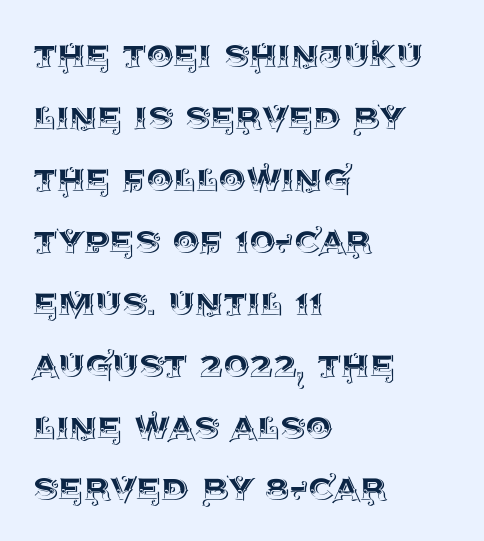
Q: Is the text italic (slanted)? A: No, it is upright.
Q: Is the text underlined? A: No.
Q: How is the paragraph aligned? A: Left-aligned.
Q: Is the spacing between letters normal or unusually wide? A: Normal.
Q: Is the spacing between lines tight, normal or loose? A: Normal.
Q: Width (condensed, normal, or wide)? A: Normal.
Q: x-height? A: Large.
Q: Monospaced? A: No.
